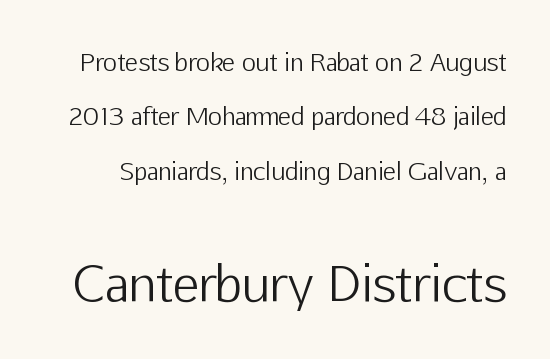
Descender tails drop into unmarked territory. Is there any slant? The stems are plumb. Does the leading feel generous? Absolutely, it's lavish. Is the letter spacing exaggerated? No — it looks like the ordinary default.
